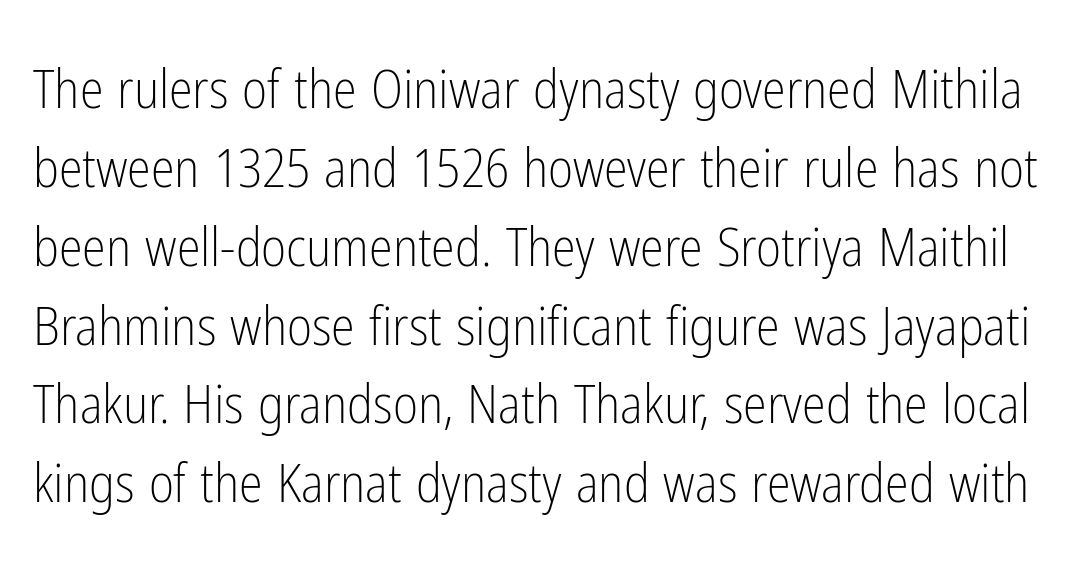
{"serif": "no", "italic": "no", "bold": "no", "weight": "light", "width": "condensed", "stroke_contrast": "low", "x_height": "medium", "monospaced": "no", "underline": "no", "line_spacing": "normal", "line_spacing_ratio": 1.46, "letter_spacing": "normal", "letter_spacing_em": 0.0, "glyph_px": 54}
